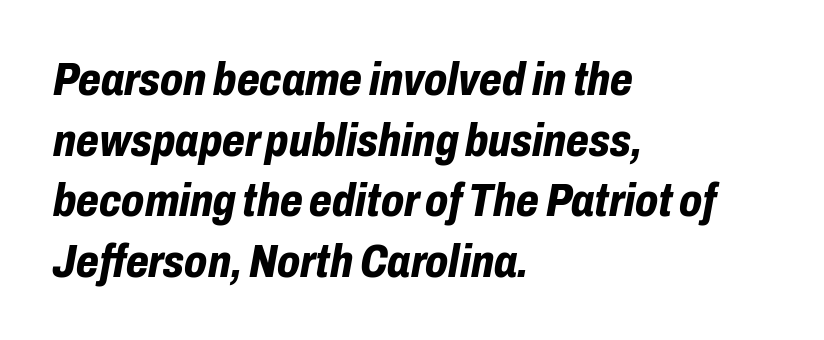
Q: Is the text bold? A: Yes.
Q: Is the text italic (slanted)? A: Yes, it leans right by about 10 degrees.
Q: Is the text underlined? A: No.
Q: How is the paragraph aligned? A: Left-aligned.
Q: Is the spacing between letters normal or unusually wide? A: Normal.
Q: Is the spacing between lines tight, normal or loose? A: Normal.
Q: Width (condensed, normal, or wide)? A: Condensed.
Q: Stroke contrast? A: Low.
Q: x-height? A: Medium.
Q: Monospaced? A: No.
